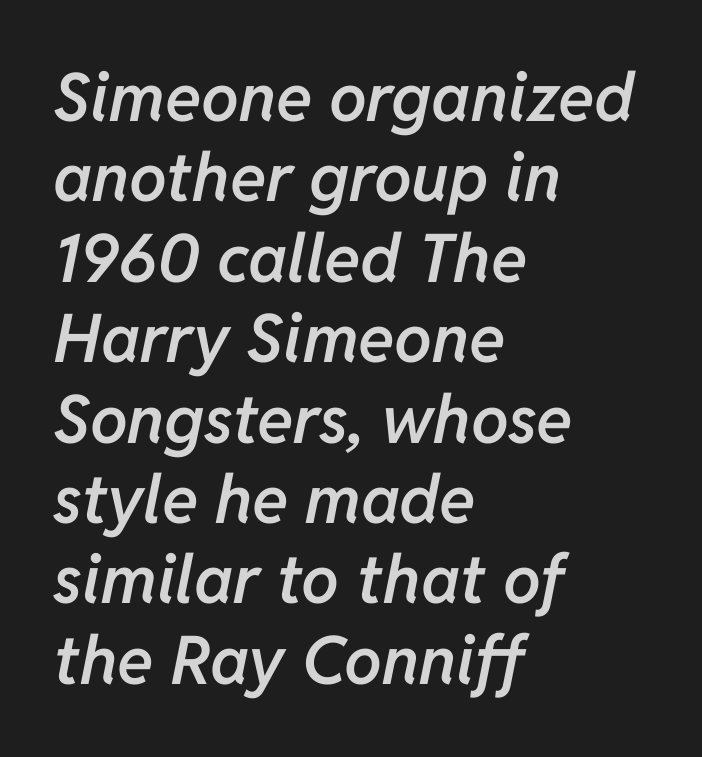
Q: Is the text bold? A: Semi-bold.
Q: Is the text italic (slanted)? A: Yes, it leans right by about 11 degrees.
Q: Is the text underlined? A: No.
Q: How is the paragraph aligned? A: Left-aligned.
Q: Is the spacing between letters normal or unusually wide? A: Normal.
Q: Width (condensed, normal, or wide)? A: Normal.
Q: Stroke contrast? A: Low.
Q: x-height? A: Medium.
Q: Monospaced? A: No.
